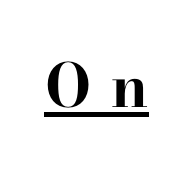
Q: Is the text bold? A: Yes.
Q: Is the text italic (slanted)? A: No, it is upright.
Q: Is the typeface a serif or a sans-serif typeface? A: Serif.
Q: Is the text underlined? A: Yes.
Q: Is the spacing between letters normal or unusually wide? A: Unusually wide.
Q: Width (condensed, normal, or wide)? A: Wide.
Q: Stroke contrast? A: High.
Q: x-height? A: Small.
Q: Monospaced? A: No.
